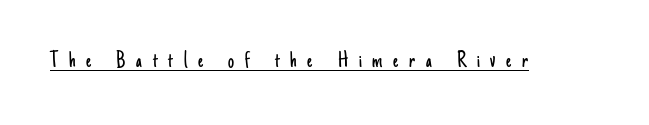
Q: Is the text bold? A: No.
Q: Is the text italic (slanted)? A: No, it is upright.
Q: Is the text underlined? A: Yes.
Q: Is the spacing between letters normal or unusually wide? A: Unusually wide.
